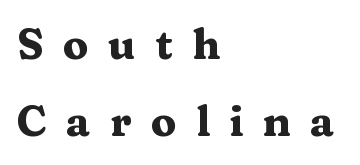
The image shows 42 px heavy, wide serif type, upright; set left-aligned, line spacing 1.84x, unusually wide letter spacing (+0.46 em), not underlined; medium stroke contrast and a medium x-height.
